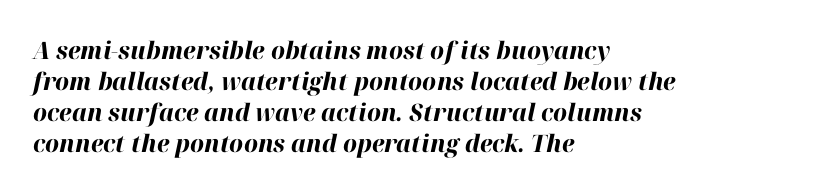
The image shows 24 px bold type, italic (leaning right); set left-aligned, normal line spacing (1.29x), normal letter spacing, not underlined.
